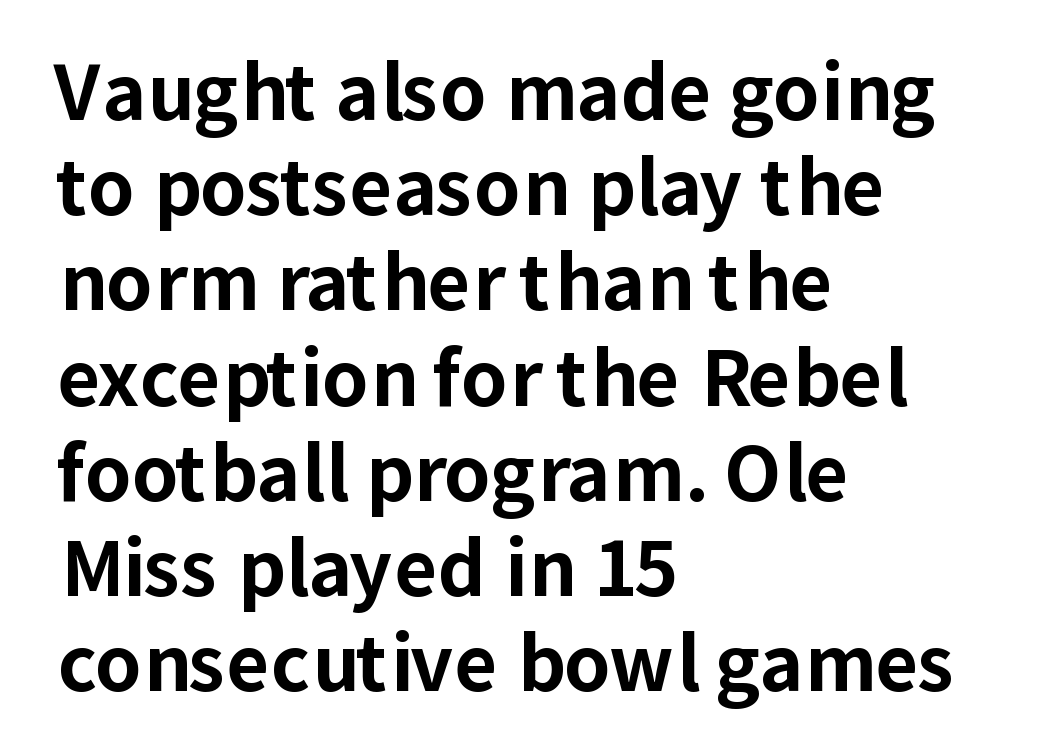
The text block is weighted toward the left margin, trailing off unevenly rightward. Each letter keeps its own natural width here, so spacing adapts to shape. Tracking here is standard; glyphs follow each other at the usual distance. Unlike a traditional serif, this face leaves its strokes unadorned. The glyphs are unaccompanied by any horizontal stroke below them.
